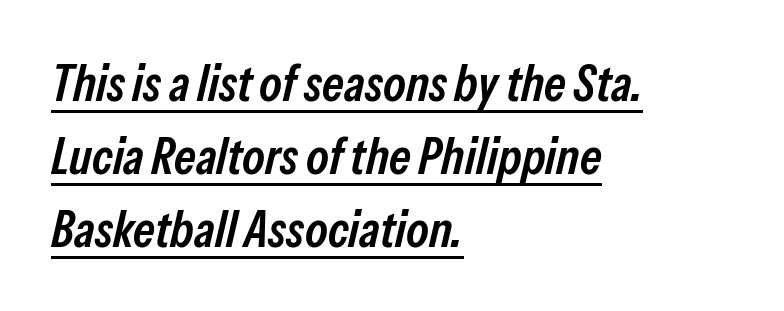
{"italic": "yes", "lean": "right", "slant_degrees": 13, "bold": "semi", "weight": "semibold", "width": "condensed", "stroke_contrast": "low", "x_height": "medium", "monospaced": "no", "underline": "yes", "align": "left", "line_spacing": "normal", "line_spacing_ratio": 1.43, "letter_spacing": "normal", "letter_spacing_em": 0.0, "glyph_px": 51}
